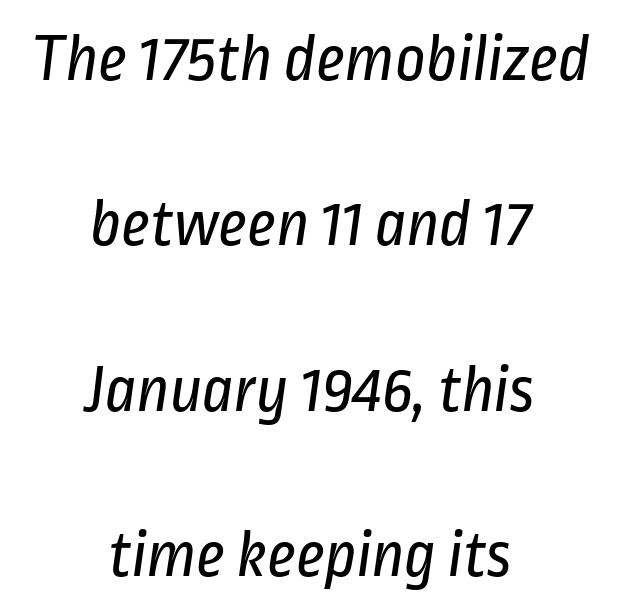
{"serif": "no", "bold": "no", "weight": "regular", "width": "condensed", "stroke_contrast": "low", "x_height": "medium", "monospaced": "no", "underline": "no", "align": "center", "line_spacing": "loose", "line_spacing_ratio": 2.47, "letter_spacing": "normal", "letter_spacing_em": 0.0, "glyph_px": 67}
